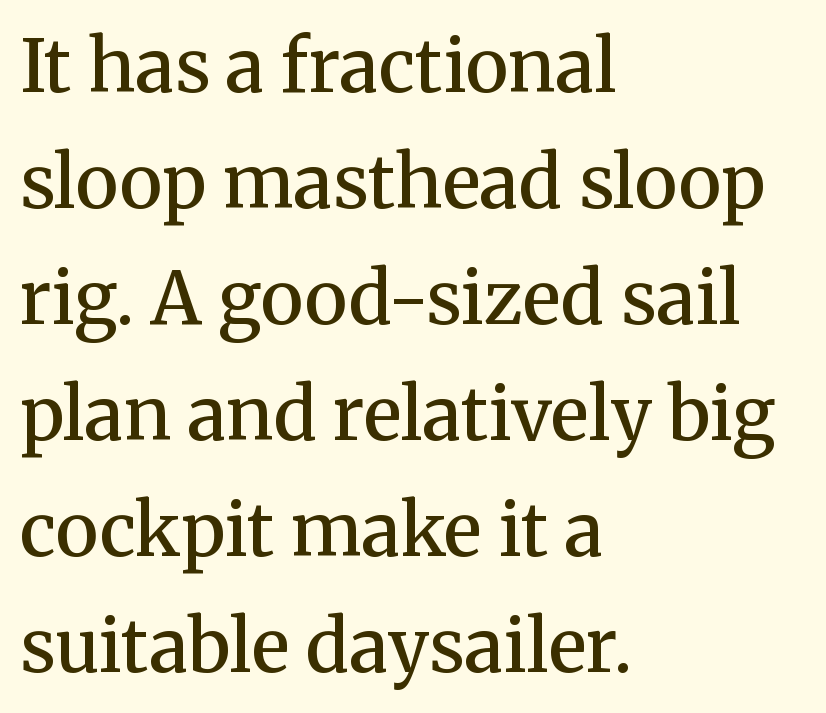
Q: Is the text bold? A: Semi-bold.
Q: Is the text italic (slanted)? A: No, it is upright.
Q: Is the typeface a serif or a sans-serif typeface? A: Serif.
Q: Is the text underlined? A: No.
Q: How is the paragraph aligned? A: Left-aligned.
Q: Is the spacing between letters normal or unusually wide? A: Normal.
Q: Is the spacing between lines tight, normal or loose? A: Normal.
Q: Width (condensed, normal, or wide)? A: Normal.
Q: Stroke contrast? A: Medium.
Q: x-height? A: Medium.
Q: Monospaced? A: No.
